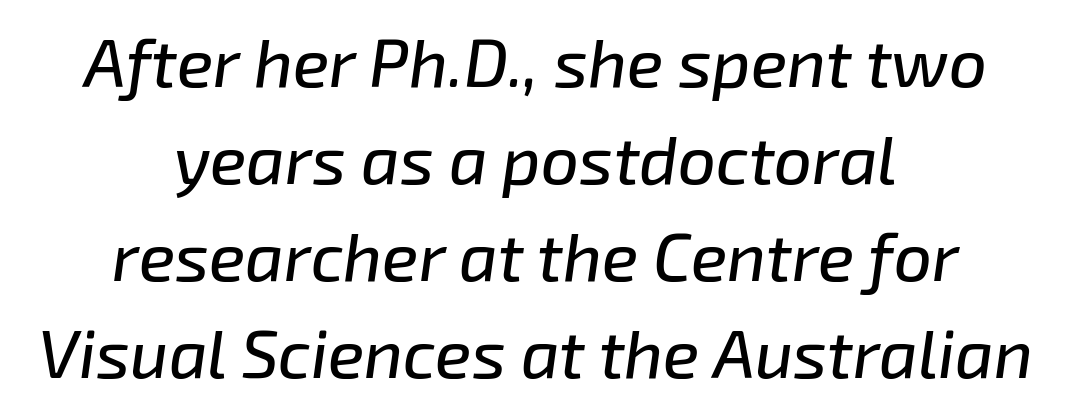
{"italic": "yes", "lean": "right", "slant_degrees": 8, "width": "normal", "stroke_contrast": "low", "x_height": "medium", "monospaced": "no", "underline": "no", "align": "center", "line_spacing": "normal", "line_spacing_ratio": 1.45, "letter_spacing": "normal", "letter_spacing_em": 0.0, "glyph_px": 67}
